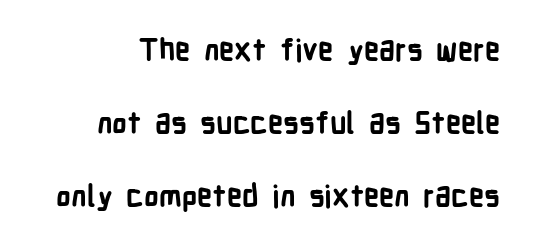
Q: Is the text bold? A: Yes.
Q: Is the text italic (slanted)? A: No, it is upright.
Q: Is the typeface a serif or a sans-serif typeface? A: Sans-serif.
Q: Is the text underlined? A: No.
Q: Is the spacing between letters normal or unusually wide? A: Normal.
Q: Is the spacing between lines tight, normal or loose? A: Loose.
Q: Width (condensed, normal, or wide)? A: Condensed.
Q: Stroke contrast? A: Low.
Q: x-height? A: Medium.
Q: Monospaced? A: No.
